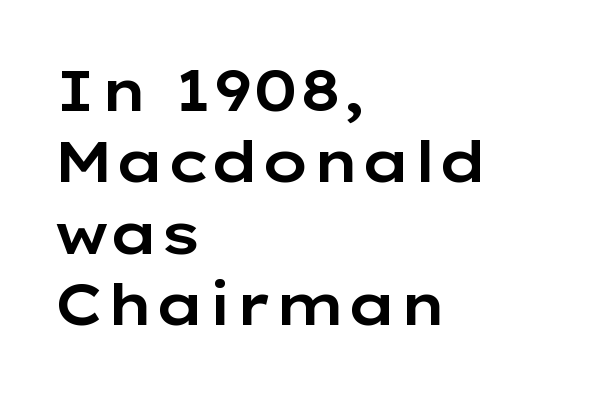
The image shows 58 px wide sans-serif type, upright; set left-aligned, line spacing 1.23x, normal letter spacing, not underlined; low stroke contrast and a medium x-height.
